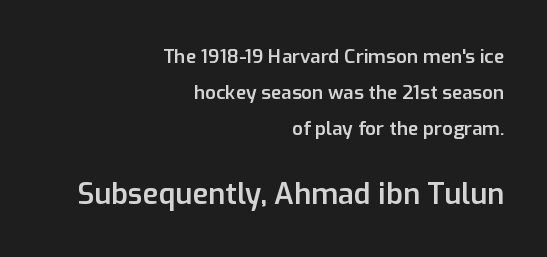
{"serif": "no", "italic": "no", "bold": "semi", "weight": "semibold", "width": "normal", "stroke_contrast": "low", "x_height": "medium", "monospaced": "no", "underline": "no", "align": "right", "line_spacing_ratio": 1.89, "letter_spacing": "normal", "letter_spacing_em": 0.0, "larger_block": "second", "size_ratio": 1.53, "glyph_px": 29}
